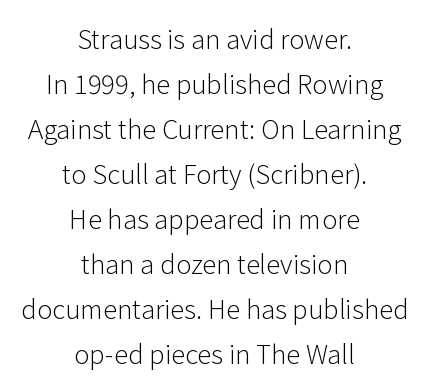
The image shows 26 px text type, upright; set centered, line spacing 1.73x, normal letter spacing, not underlined.
